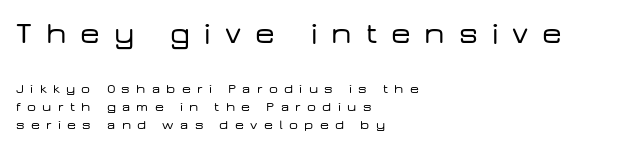
Q: Is the text italic (slanted)? A: No, it is upright.
Q: Is the typeface a serif or a sans-serif typeface? A: Sans-serif.
Q: Is the text underlined? A: No.
Q: How is the paragraph aligned? A: Left-aligned.
Q: Is the spacing between letters normal or unusually wide? A: Unusually wide.
Q: Is the spacing between lines tight, normal or loose? A: Normal.
Q: Which block of text is set in a larger size, the first (top) or the second (bottom)? A: The first (top) one.
Q: Width (condensed, normal, or wide)? A: Wide.
Q: Stroke contrast? A: Low.
Q: x-height? A: Medium.
Q: Monospaced? A: No.
